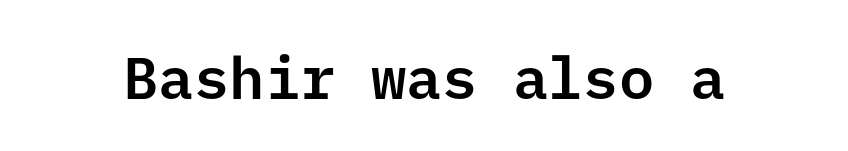
{"serif": "no", "italic": "no", "width": "normal", "stroke_contrast": "low", "x_height": "medium", "underline": "no", "letter_spacing": "normal", "letter_spacing_em": 0.0, "glyph_px": 59}
